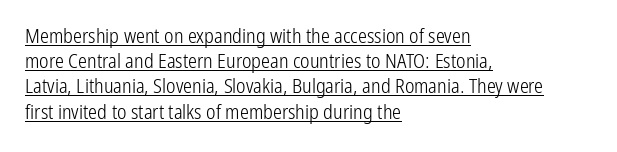
The image shows 20 px text type, upright; set left-aligned, normal line spacing (1.26x), normal letter spacing, underlined.
